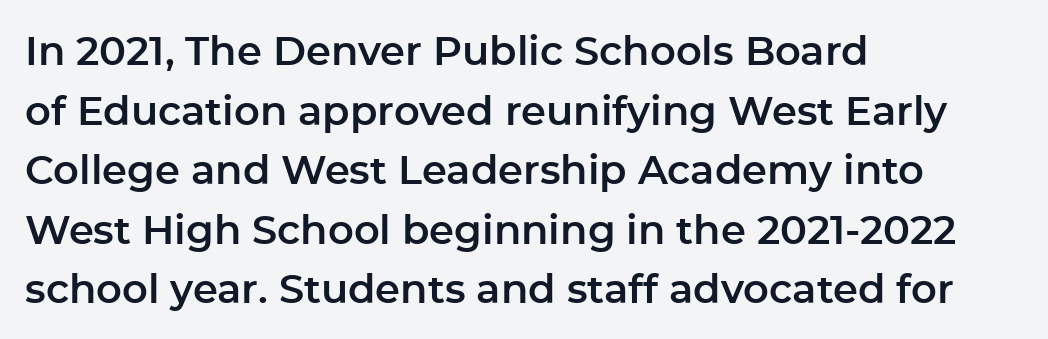
A sans-serif font was chosen for this passage. Does the copy run flush right? No — it runs flush left. Leading: standard. Do the letters lean? They stand straight. The foot of each line stays bare and open.
